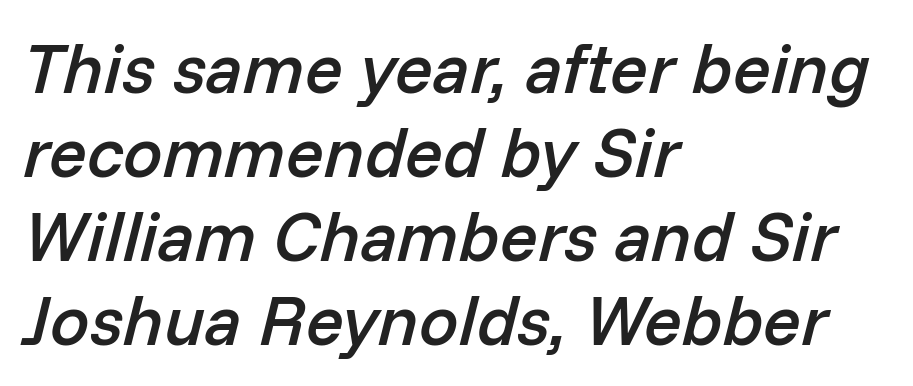
{"italic": "yes", "lean": "right", "slant_degrees": 14, "bold": "semi", "weight": "semibold", "width": "normal", "stroke_contrast": "low", "x_height": "medium", "monospaced": "no", "underline": "no", "align": "left", "line_spacing_ratio": 1.2, "letter_spacing": "normal", "letter_spacing_em": 0.0, "glyph_px": 70}
